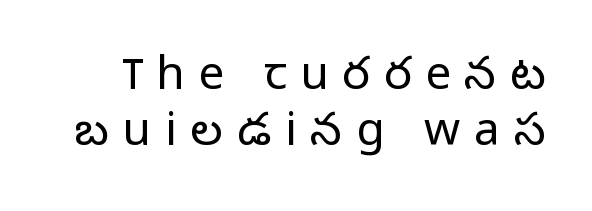
{"serif": "no", "italic": "no", "bold": "no", "weight": "light", "width": "normal", "stroke_contrast": "low", "x_height": "medium", "monospaced": "no", "underline": "no", "line_spacing_ratio": 1.22, "letter_spacing": "wide", "letter_spacing_em": 0.3, "glyph_px": 46}
